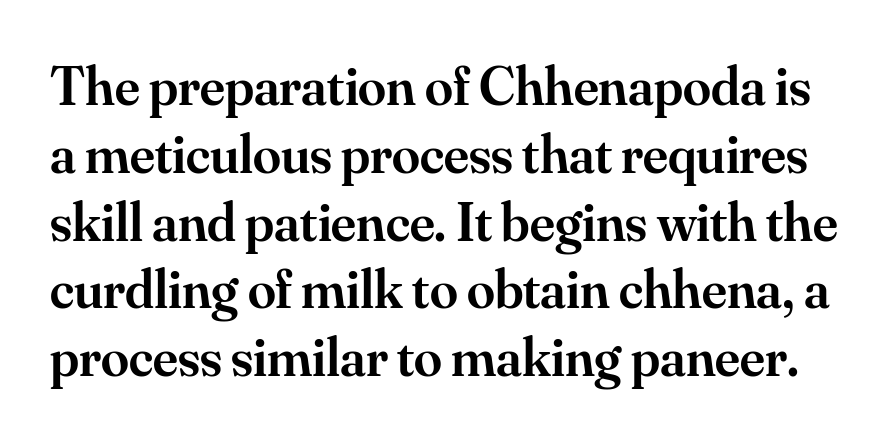
Regarding serifs, this sample has them. This sample uses an upright cut, with every glyph sitting square on the baseline. Look at the stroke-to-counter ratio: somewhat heavy, a semibold. Note the varied advance widths — an 'i' is clearly narrower than an 'm'. Underline: absent. The horizontal fit of the characters is conventional and even.
